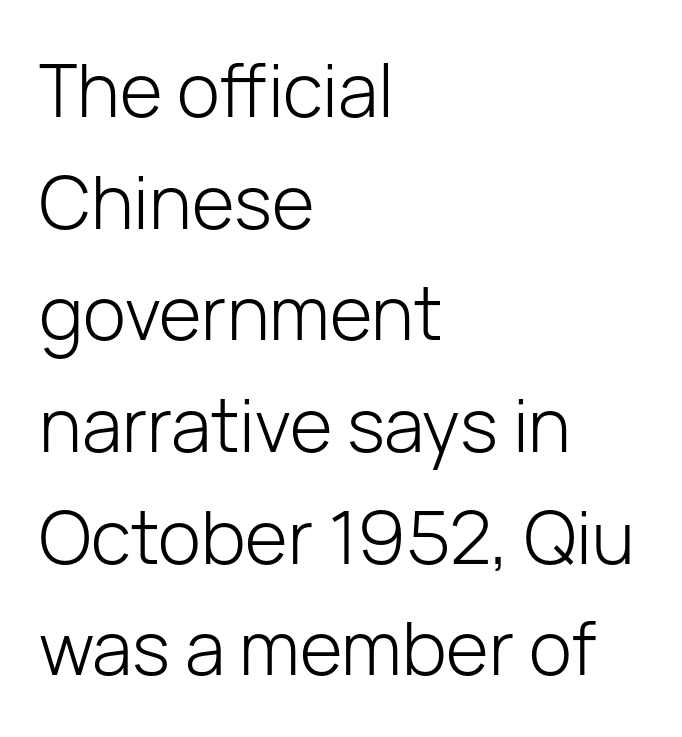
The image shows 73 px light sans-serif type, upright; set left-aligned, normal line spacing (1.53x), normal letter spacing, not underlined; low stroke contrast and a medium x-height.
